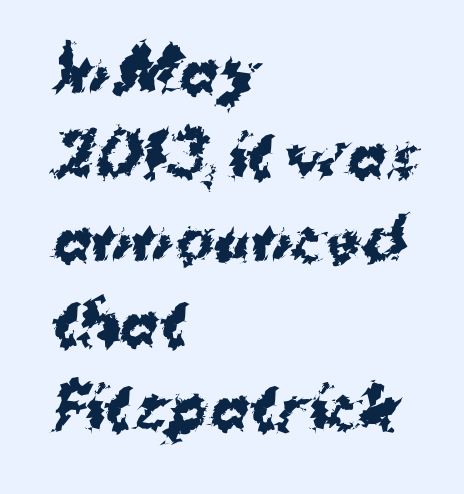
Regular leading. The gaps between neighbouring characters are ordinary and unremarkable. Reading down the block, your eye returns to a fixed left position each line. Look at the bottom of the vertical strokes: they stop flat, with no serifs.
